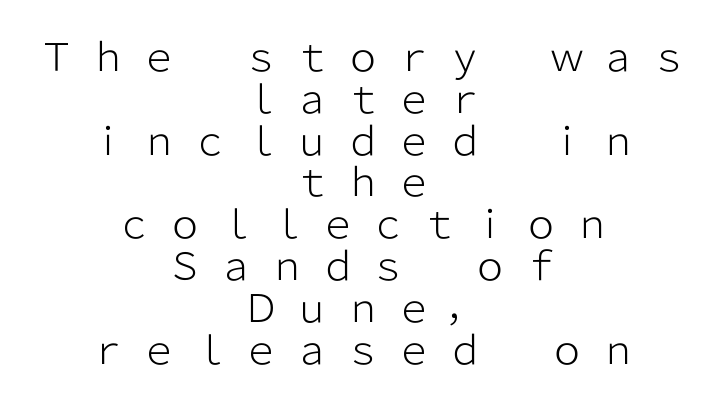
Q: Is the text bold? A: No.
Q: Is the text italic (slanted)? A: No, it is upright.
Q: Is the typeface a serif or a sans-serif typeface? A: Sans-serif.
Q: Is the text underlined? A: No.
Q: How is the paragraph aligned? A: Centered.
Q: Is the spacing between letters normal or unusually wide? A: Unusually wide.
Q: Is the spacing between lines tight, normal or loose? A: Tight.
Q: Width (condensed, normal, or wide)? A: Normal.
Q: Stroke contrast? A: Low.
Q: x-height? A: Medium.
Q: Monospaced? A: No.
